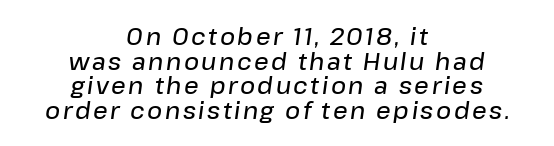
The image shows 23 px text type, italic (leaning right); set centered, tight line spacing (1.07x), not underlined.
